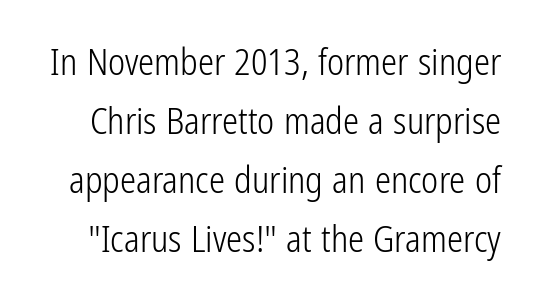
{"serif": "no", "italic": "no", "bold": "no", "weight": "light", "width": "condensed", "stroke_contrast": "low", "x_height": "medium", "monospaced": "no", "underline": "no", "line_spacing": "normal", "line_spacing_ratio": 1.64, "letter_spacing": "normal", "letter_spacing_em": 0.0, "glyph_px": 36}
